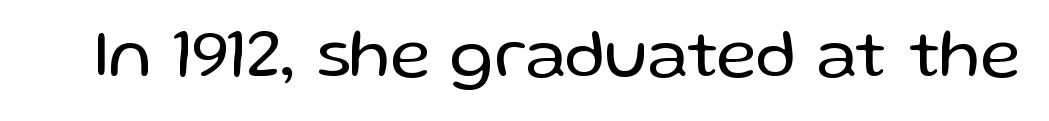
{"serif": "no", "italic": "no", "bold": "no", "weight": "regular", "width": "normal", "stroke_contrast": "low", "x_height": "medium", "monospaced": "no", "underline": "no", "letter_spacing": "normal", "letter_spacing_em": 0.0, "glyph_px": 70}
